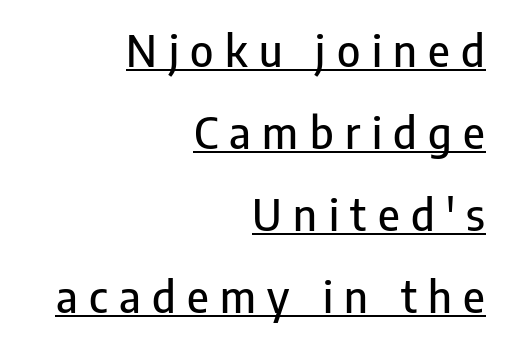
All the whitespace from short lines collects on the left. The lettering is marked with a stroke running underneath it. Observe the wide spacing: letters keep a clear distance from each other. This is sans-serif lettering, the kind often seen on screens and signage. Do the letters lean? They stand straight.
